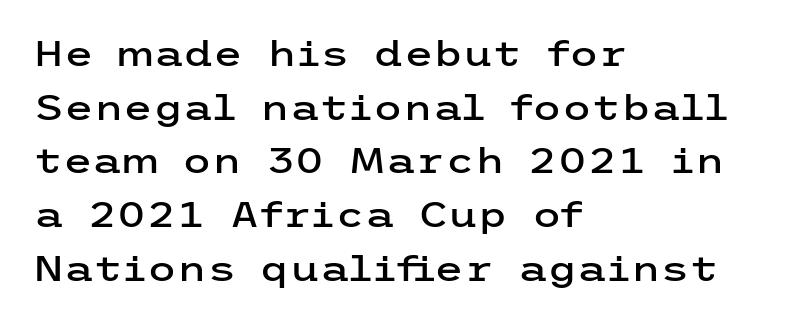
The image shows 34 px wide sans-serif type, upright; set left-aligned, normal line spacing (1.58x), normal letter spacing, not underlined; low stroke contrast and a medium x-height.
